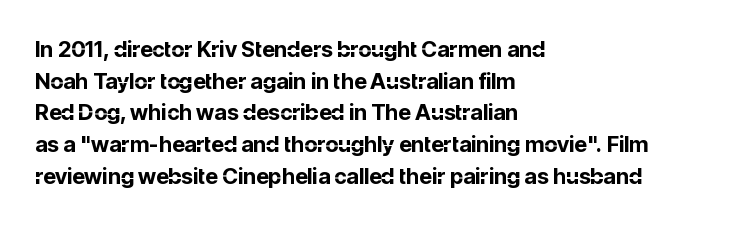
Beneath every word, the page is bare. Successive baselines arrive at the customary interval. It's the straight-up-and-down kind of type. Which margin do the lines hug? The left one — the right edge is uneven. Thick stems and heavy bowls — unmistakably bold.
